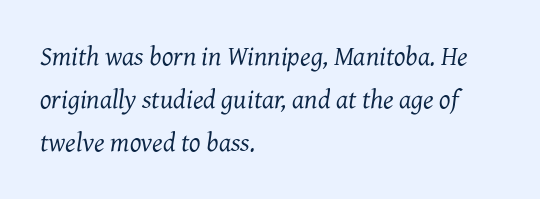
The image shows 27 px text type, italic (leaning right); set left-aligned, normal line spacing (1.59x), normal letter spacing, not underlined.
